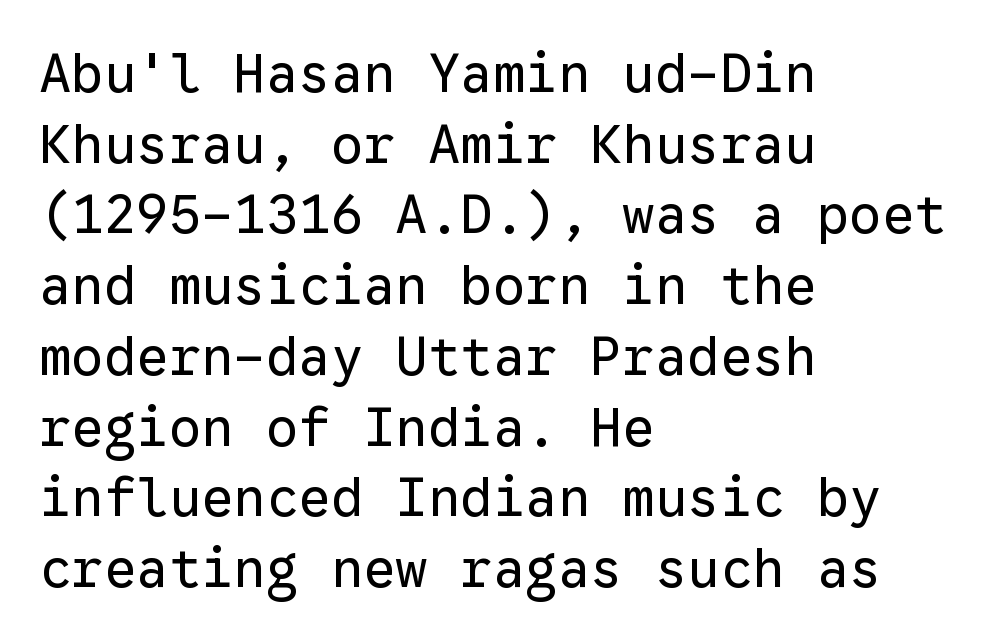
{"serif": "no", "italic": "no", "bold": "no", "weight": "regular", "width": "normal", "stroke_contrast": "low", "x_height": "medium", "monospaced": "yes", "underline": "no", "align": "left", "line_spacing": "normal", "line_spacing_ratio": 1.31, "letter_spacing": "normal", "letter_spacing_em": 0.0, "glyph_px": 54}
